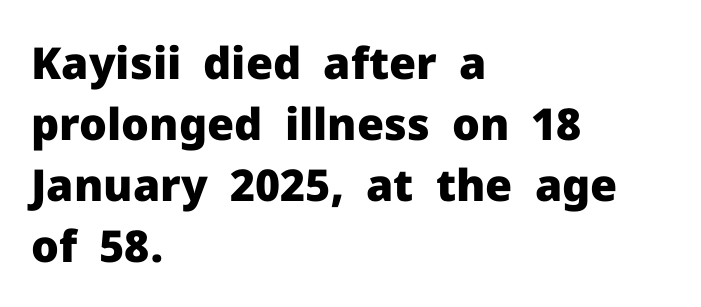
This sample uses an upright cut, with every glyph sitting square on the baseline. Each letter keeps its own natural width here, so spacing adapts to shape. These lines stack with their left ends in a neat column. The typesetting leans heavy: a genuine bold. Words float on clear page, feet unadorned. I'd call this a sans setting — the letters go barefoot.
